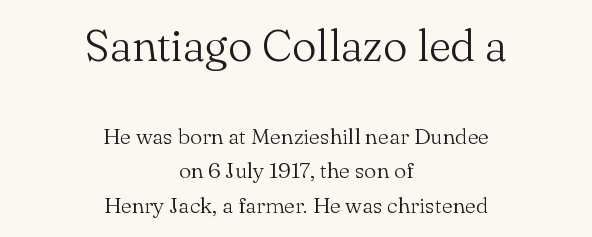
The image shows 44 px light serif type, upright; set centered, normal line spacing (1.58x), normal letter spacing, not underlined; the first (top) block is 2.0x larger; medium stroke contrast and a small x-height.
